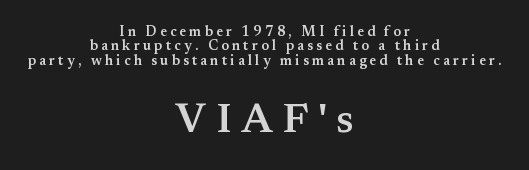
{"serif": "yes", "italic": "no", "bold": "semi", "weight": "semibold", "width": "normal", "stroke_contrast": "medium", "x_height": "small", "monospaced": "no", "underline": "no", "align": "center", "line_spacing": "tight", "line_spacing_ratio": 1.02, "letter_spacing": "wide", "letter_spacing_em": 0.23, "larger_block": "second", "size_ratio": 3.0, "glyph_px": 42}
